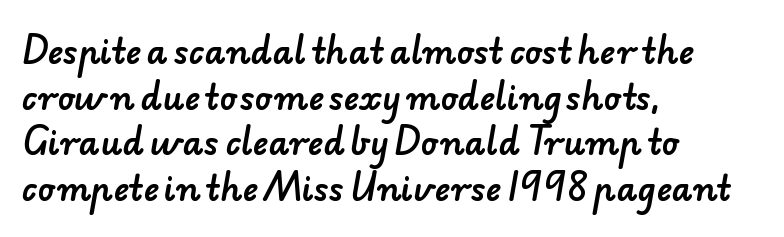
Varying glyph widths throughout — classic text-font behaviour. Compared with typical paragraphs, the rows here are spaced about the same. Plain, unruled lines of type. Reading down the block, your eye returns to a fixed left position each line.
